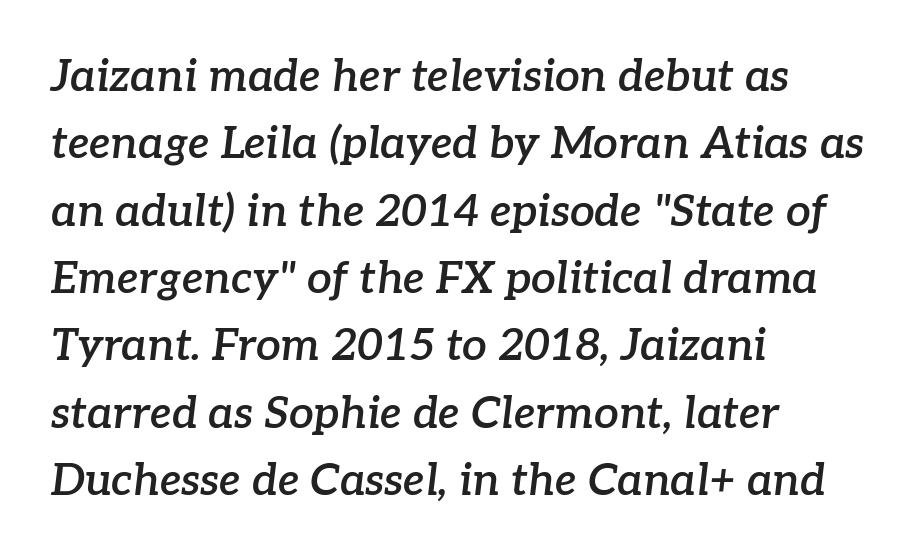
Q: Is the text bold? A: Semi-bold.
Q: Is the text italic (slanted)? A: Yes, it leans right by about 7 degrees.
Q: Is the typeface a serif or a sans-serif typeface? A: Serif.
Q: Is the text underlined? A: No.
Q: How is the paragraph aligned? A: Left-aligned.
Q: Is the spacing between letters normal or unusually wide? A: Normal.
Q: Is the spacing between lines tight, normal or loose? A: Normal.
Q: Width (condensed, normal, or wide)? A: Normal.
Q: Stroke contrast? A: Low.
Q: x-height? A: Medium.
Q: Monospaced? A: No.
